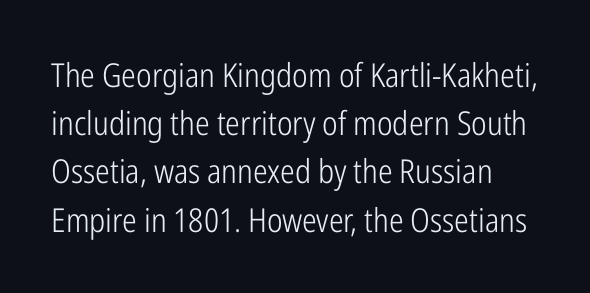
{"serif": "no", "italic": "no", "bold": "no", "weight": "light", "width": "condensed", "stroke_contrast": "low", "x_height": "medium", "monospaced": "no", "underline": "no", "line_spacing": "normal", "line_spacing_ratio": 1.46, "letter_spacing": "normal", "letter_spacing_em": 0.0, "glyph_px": 33}
